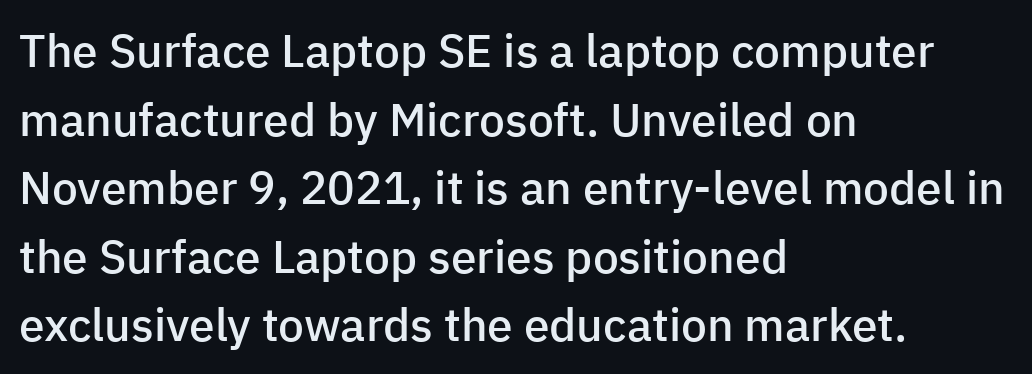
Q: Is the text bold? A: Semi-bold.
Q: Is the text italic (slanted)? A: No, it is upright.
Q: Is the typeface a serif or a sans-serif typeface? A: Sans-serif.
Q: Is the text underlined? A: No.
Q: How is the paragraph aligned? A: Left-aligned.
Q: Is the spacing between letters normal or unusually wide? A: Normal.
Q: Is the spacing between lines tight, normal or loose? A: Normal.
Q: Width (condensed, normal, or wide)? A: Normal.
Q: Stroke contrast? A: Low.
Q: x-height? A: Medium.
Q: Monospaced? A: No.
